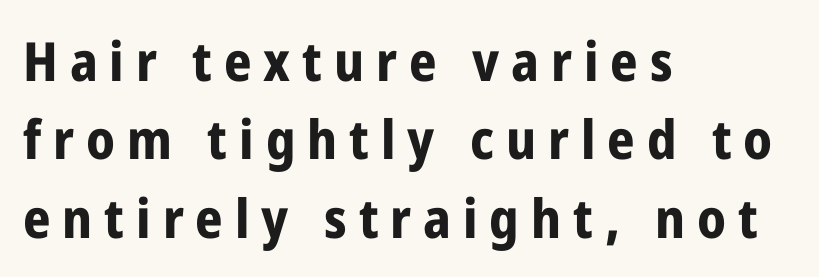
The image shows 54 px bold, condensed sans-serif type, upright; set left-aligned, normal line spacing (1.45x), unusually wide letter spacing (+0.22 em), not underlined; low stroke contrast and a medium x-height.
